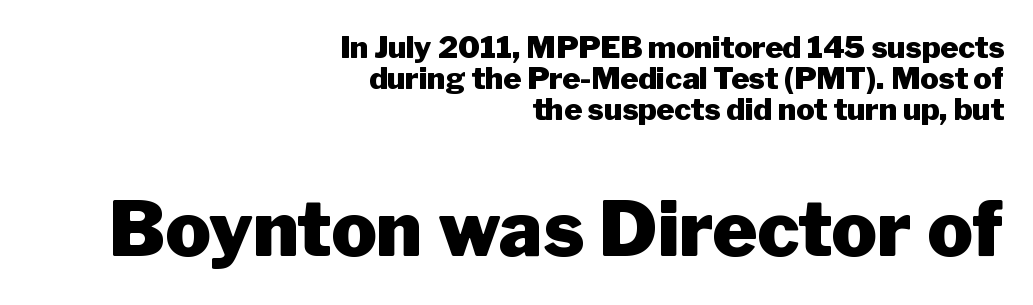
Q: Is the text bold? A: Yes.
Q: Is the text italic (slanted)? A: No, it is upright.
Q: Is the typeface a serif or a sans-serif typeface? A: Sans-serif.
Q: Is the text underlined? A: No.
Q: How is the paragraph aligned? A: Right-aligned.
Q: Is the spacing between letters normal or unusually wide? A: Normal.
Q: Is the spacing between lines tight, normal or loose? A: Tight.
Q: Which block of text is set in a larger size, the first (top) or the second (bottom)? A: The second (bottom) one.
Q: Width (condensed, normal, or wide)? A: Normal.
Q: Stroke contrast? A: Low.
Q: x-height? A: Medium.
Q: Monospaced? A: No.
